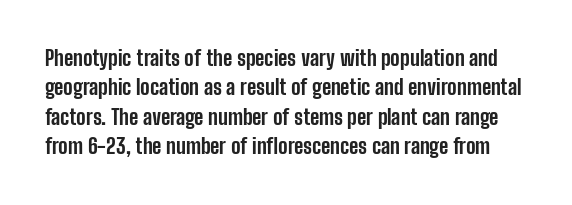
Q: Is the text bold? A: Yes.
Q: Is the text italic (slanted)? A: No, it is upright.
Q: Is the text underlined? A: No.
Q: Is the spacing between letters normal or unusually wide? A: Normal.
Q: Is the spacing between lines tight, normal or loose? A: Normal.
